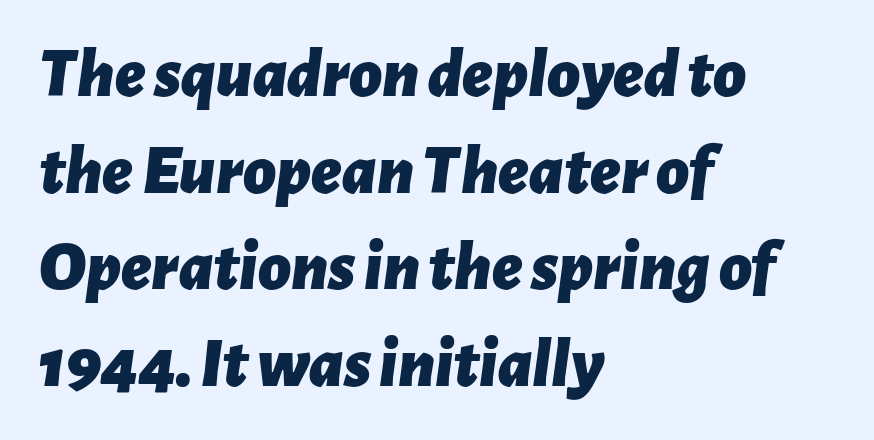
The image shows 71 px bold type, italic (leaning right); set left-aligned, normal line spacing (1.36x), normal letter spacing, not underlined; low stroke contrast and a medium x-height.
